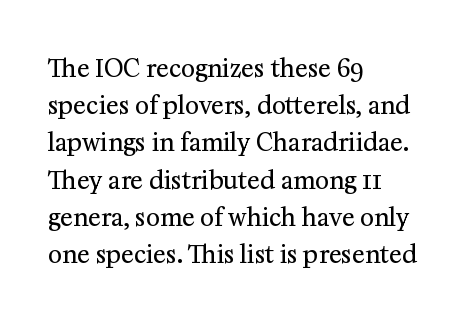
The image shows 24 px text type, upright; set left-aligned, normal line spacing (1.55x), normal letter spacing, not underlined.
